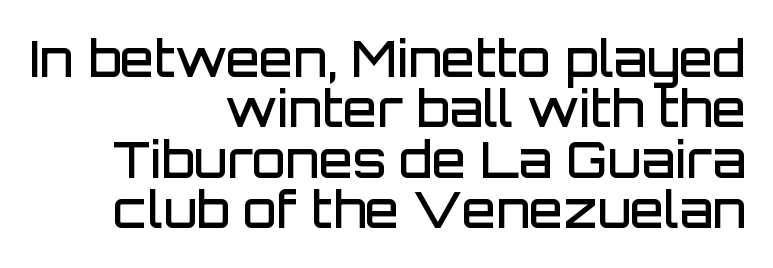
The image shows 49 px semibold sans-serif type, upright; set right-aligned, tight line spacing (1.03x), normal letter spacing, not underlined; low stroke contrast and a large x-height.
